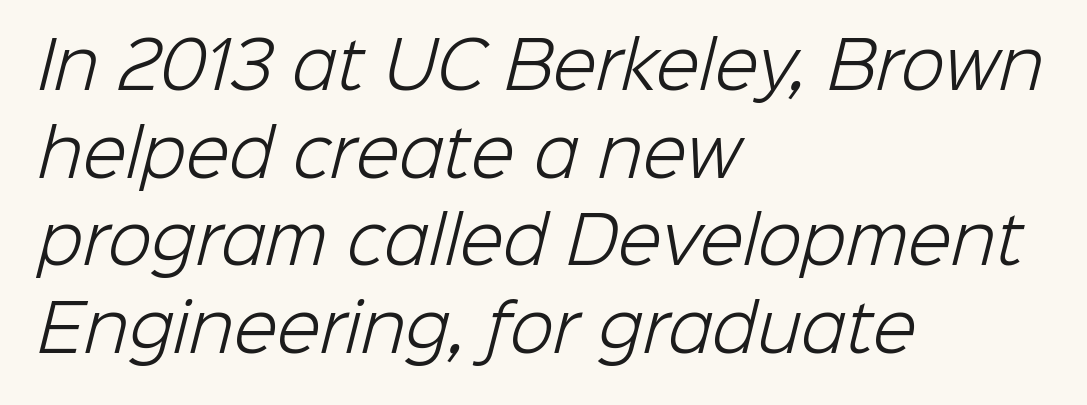
Q: Is the text bold? A: No.
Q: Is the typeface a serif or a sans-serif typeface? A: Sans-serif.
Q: Is the text underlined? A: No.
Q: How is the paragraph aligned? A: Left-aligned.
Q: Is the spacing between letters normal or unusually wide? A: Normal.
Q: Is the spacing between lines tight, normal or loose? A: Normal.
Q: Width (condensed, normal, or wide)? A: Normal.
Q: Stroke contrast? A: Low.
Q: x-height? A: Medium.
Q: Monospaced? A: No.
